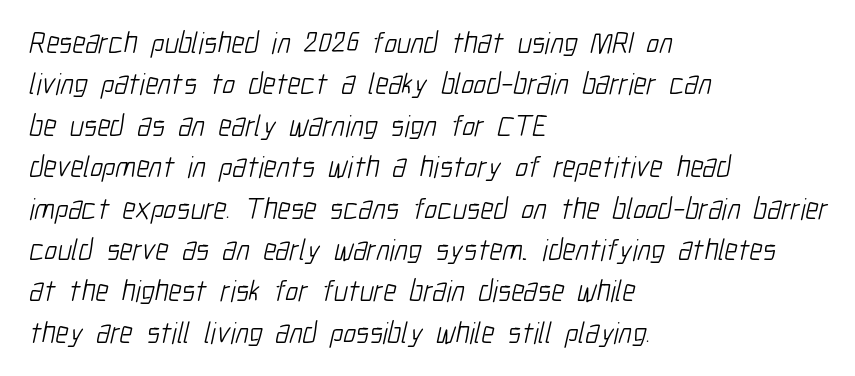
The image shows 30 px light, condensed sans-serif type; set left-aligned, normal line spacing (1.38x), normal letter spacing, not underlined; low stroke contrast and a medium x-height.
